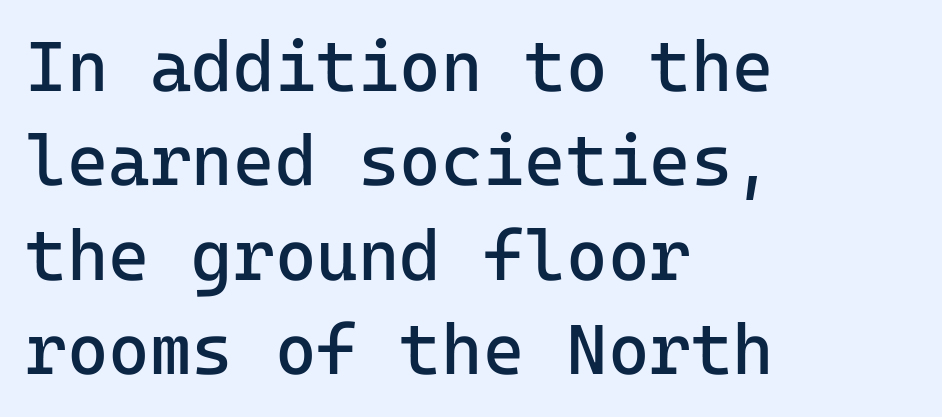
Q: Is the text bold? A: No.
Q: Is the text italic (slanted)? A: No, it is upright.
Q: Is the typeface a serif or a sans-serif typeface? A: Sans-serif.
Q: Is the text underlined? A: No.
Q: How is the paragraph aligned? A: Left-aligned.
Q: Is the spacing between letters normal or unusually wide? A: Normal.
Q: Is the spacing between lines tight, normal or loose? A: Normal.
Q: Width (condensed, normal, or wide)? A: Normal.
Q: Stroke contrast? A: Low.
Q: x-height? A: Medium.
Q: Monospaced? A: Yes.
